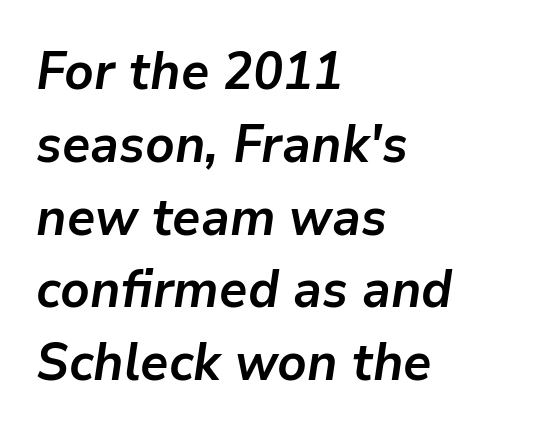
Q: Is the text bold? A: Yes.
Q: Is the text italic (slanted)? A: Yes, it leans right by about 9 degrees.
Q: Is the text underlined? A: No.
Q: How is the paragraph aligned? A: Left-aligned.
Q: Is the spacing between letters normal or unusually wide? A: Normal.
Q: Is the spacing between lines tight, normal or loose? A: Normal.
Q: Width (condensed, normal, or wide)? A: Normal.
Q: Stroke contrast? A: Low.
Q: x-height? A: Medium.
Q: Monospaced? A: No.
